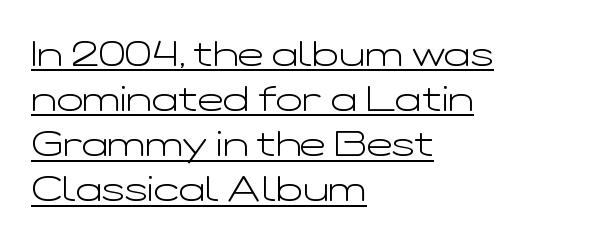
The image shows 35 px light, wide sans-serif type, upright; set left-aligned, normal line spacing (1.29x), normal letter spacing, underlined; low stroke contrast and a medium x-height.
